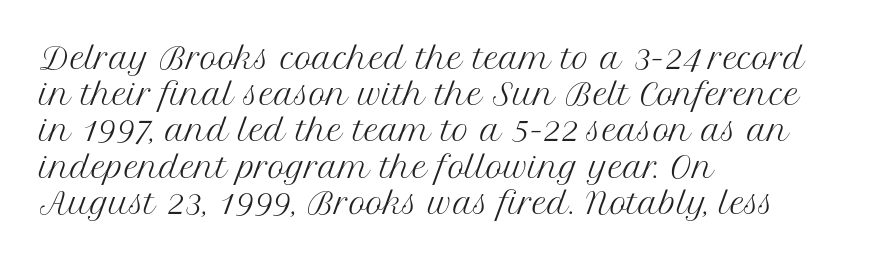
{"bold": "no", "weight": "regular", "width": "normal", "stroke_contrast": "medium", "x_height": "medium", "monospaced": "no", "underline": "no", "align": "left", "line_spacing": "normal", "line_spacing_ratio": 1.25, "letter_spacing": "normal", "letter_spacing_em": 0.0, "glyph_px": 29}
